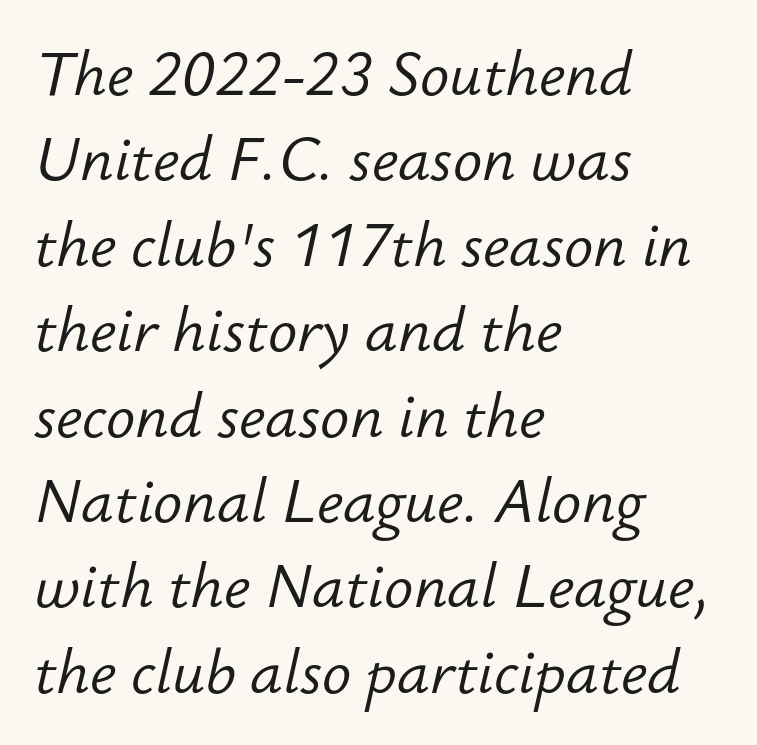
You could not count columns in this text — the font is proportionally spaced. Rows of type keep a routine distance in the vertical direction. You could call the tracking neutral — neither tight nor loose. The glyphs are unaccompanied by any horizontal stroke below them. The font is comparable to plain body text, perhaps lighter. Quick note: italic.
